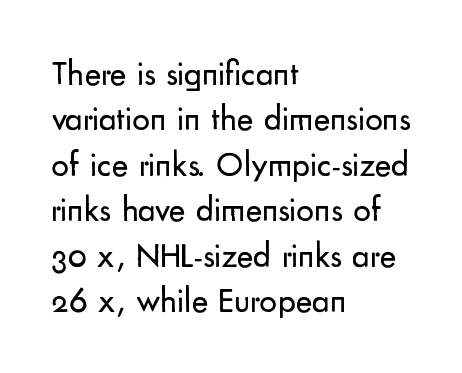
The image shows 35 px regular-weight sans-serif type, upright; set left-aligned, normal line spacing (1.3x), normal letter spacing, not underlined; low stroke contrast and a small x-height.
